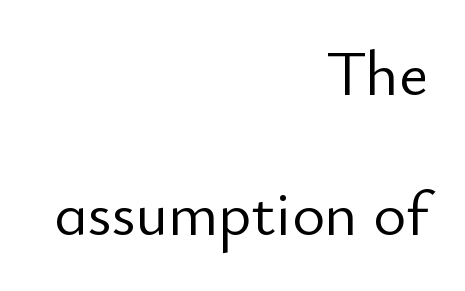
Words appear dense and cohesive because spacing is normal. This sample trades compactness for vertical openness between lines. The passage shown is not underscored anywhere. Characters remain perfectly vertical along every line.
